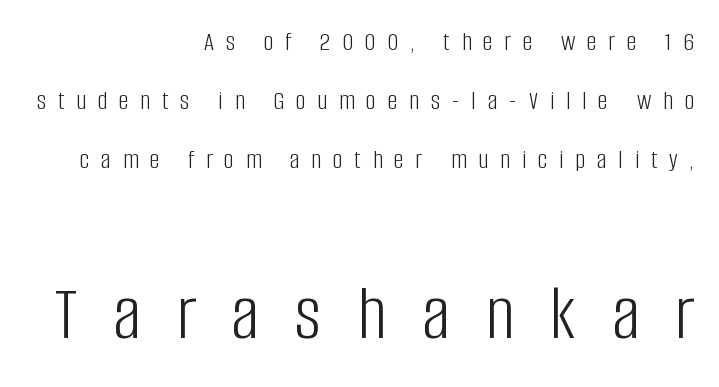
The image shows 80 px light, condensed sans-serif type, upright; set right-aligned, loose line spacing (2.18x), unusually wide letter spacing (+0.44 em), not underlined; the second (bottom) block is 2.96x larger; low stroke contrast and a large x-height.
